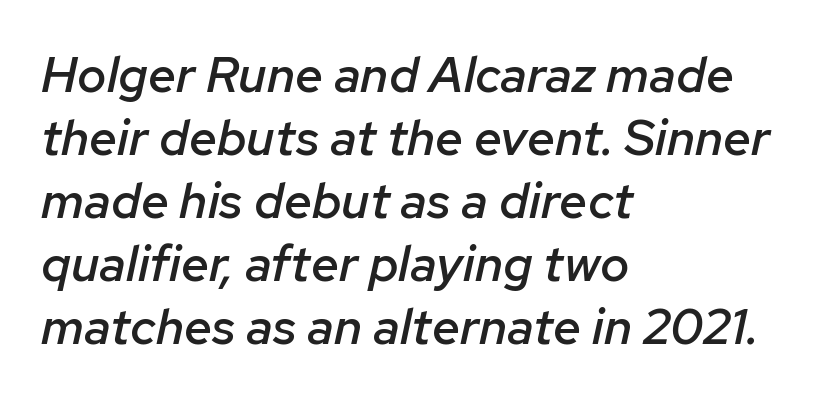
A clean baseline with only descenders dipping below it. What's the leading like? Ordinary, nothing unusual. The rendering uses natural spacing where letterforms have individual widths. Typeset ragged right — the left edge is the straight one. Bold? Not quite — semibold, heavier than regular but stopping short. Slanted lettering throughout.
